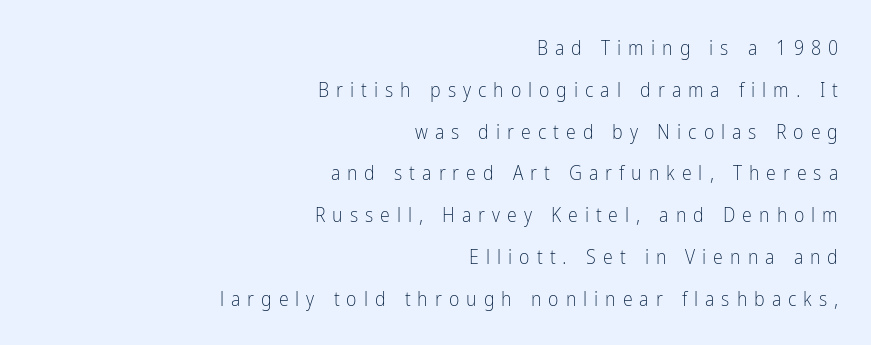
Q: Is the text bold? A: No.
Q: Is the text italic (slanted)? A: No, it is upright.
Q: Is the text underlined? A: No.
Q: How is the paragraph aligned? A: Right-aligned.
Q: Is the spacing between letters normal or unusually wide? A: Unusually wide.
Q: Is the spacing between lines tight, normal or loose? A: Loose.
